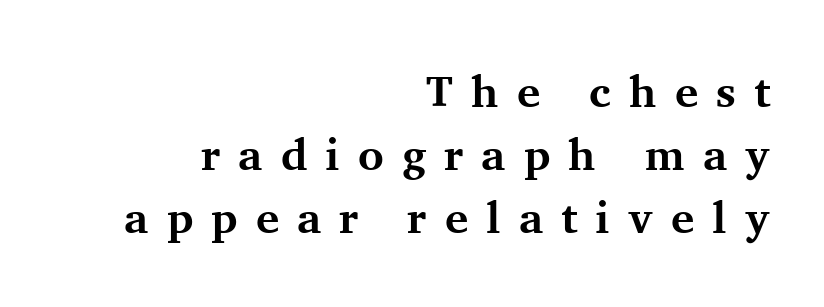
The paragraph shown leans on its right margin. The lettering stays uniformly vertical, giving the passage a roman look. If you measured baseline to baseline, you'd find a middling distance. Proportional: the letters do not fall into vertical columns. The rendering shows small feet on the letterforms — a serif design. Just letters on the line, the space beneath them empty.
